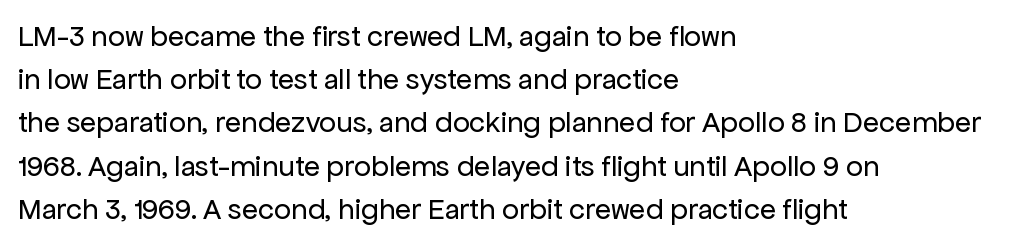
{"serif": "no", "italic": "no", "bold": "no", "weight": "regular", "width": "normal", "stroke_contrast": "low", "x_height": "medium", "monospaced": "no", "underline": "no", "align": "left", "line_spacing": "normal", "line_spacing_ratio": 1.44, "letter_spacing": "normal", "letter_spacing_em": 0.0, "glyph_px": 30}
